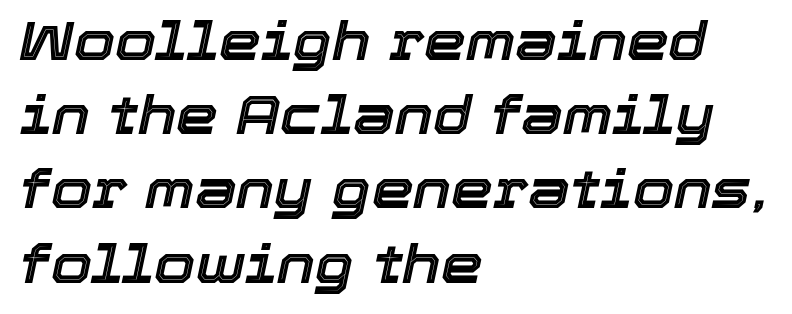
This block has exactly the height ordinary leading produces. Underline: absent. The ragged edge is on the right, which tells us the setting is flush left. Compared with ordinary roman type, these characters are visibly tilted. Do the characters align in a grid? No, the font is proportional.
